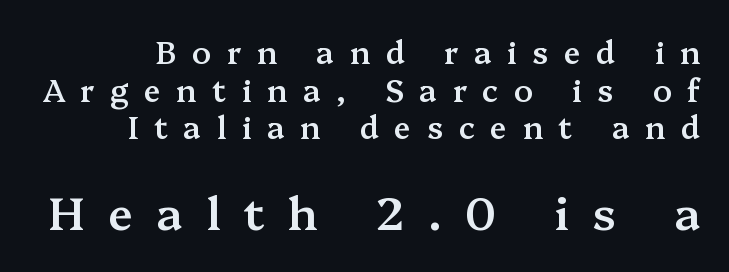
The image shows 46 px semibold serif type, upright; set line spacing 1.21x, unusually wide letter spacing (+0.5 em), not underlined; the second (bottom) block is 1.48x larger; medium stroke contrast and a medium x-height.
